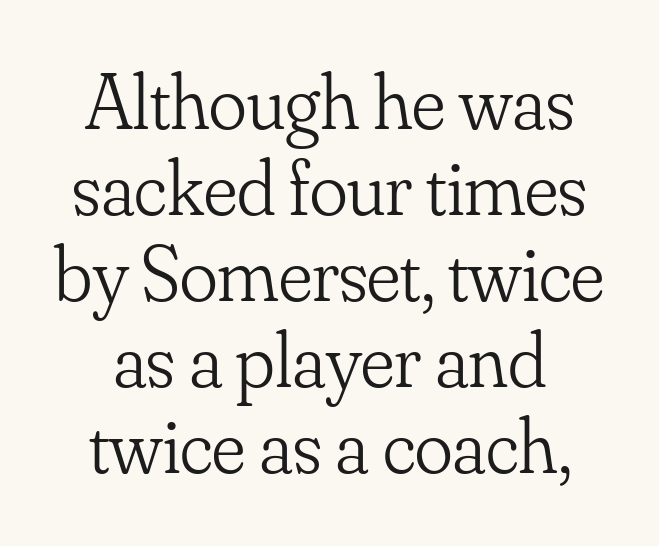
Q: Is the text bold? A: No.
Q: Is the text italic (slanted)? A: No, it is upright.
Q: Is the typeface a serif or a sans-serif typeface? A: Serif.
Q: Is the text underlined? A: No.
Q: Is the spacing between letters normal or unusually wide? A: Normal.
Q: Is the spacing between lines tight, normal or loose? A: Tight.
Q: Width (condensed, normal, or wide)? A: Normal.
Q: Stroke contrast? A: Low.
Q: x-height? A: Small.
Q: Monospaced? A: No.
